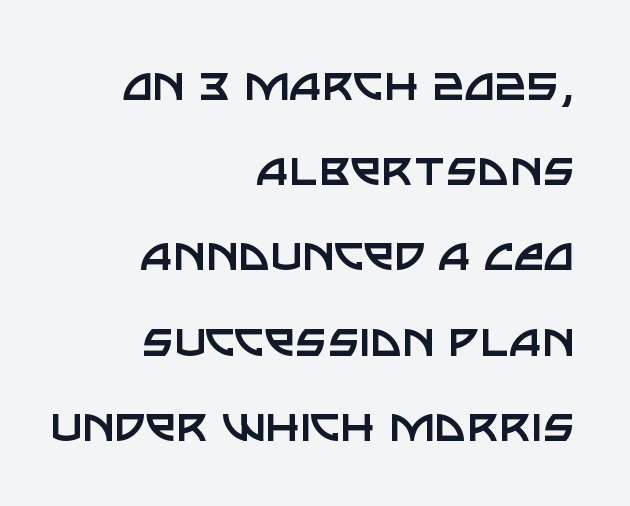
Q: Is the text bold? A: No.
Q: Is the text italic (slanted)? A: No, it is upright.
Q: Is the typeface a serif or a sans-serif typeface? A: Sans-serif.
Q: Is the text underlined? A: No.
Q: How is the paragraph aligned? A: Right-aligned.
Q: Is the spacing between letters normal or unusually wide? A: Normal.
Q: Is the spacing between lines tight, normal or loose? A: Normal.
Q: Width (condensed, normal, or wide)? A: Normal.
Q: Stroke contrast? A: Low.
Q: x-height? A: Large.
Q: Monospaced? A: No.
